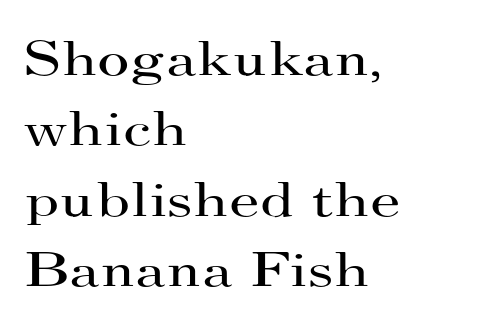
{"serif": "yes", "italic": "no", "bold": "no", "weight": "regular", "width": "wide", "stroke_contrast": "high", "x_height": "small", "monospaced": "no", "underline": "no", "align": "left", "line_spacing": "normal", "line_spacing_ratio": 1.41, "letter_spacing": "normal", "letter_spacing_em": 0.0, "glyph_px": 50}
